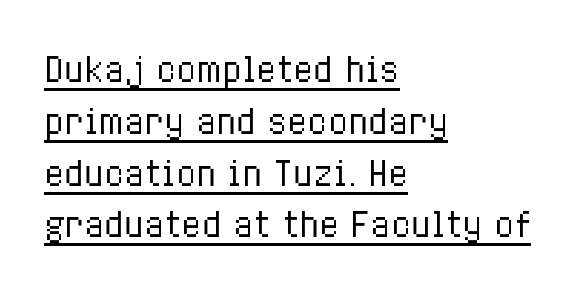
Caption: multi-line text, flush left, ragged right. In terms of posture, this sample is upright. On a weight scale, this lands at 450 or below. These lines keep a tight, regular rhythm from letter to letter. Regarding leading, the lines here are spaced in the standard way. Looks like regular typesetting: each glyph gets only the width it needs.
